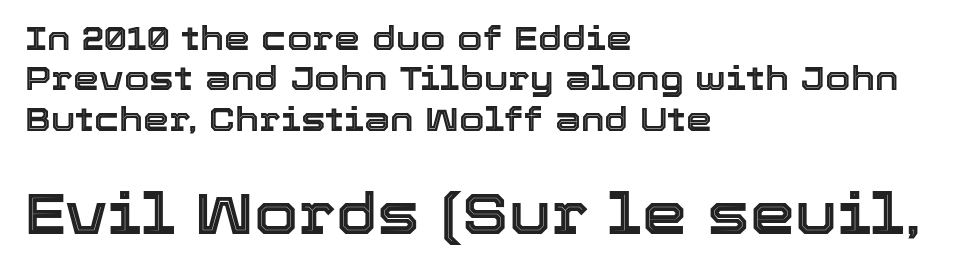
The image shows 57 px text type, upright; set left-aligned, line spacing 1.22x, normal letter spacing, not underlined; the second (bottom) block is 1.73x larger; a medium x-height.
